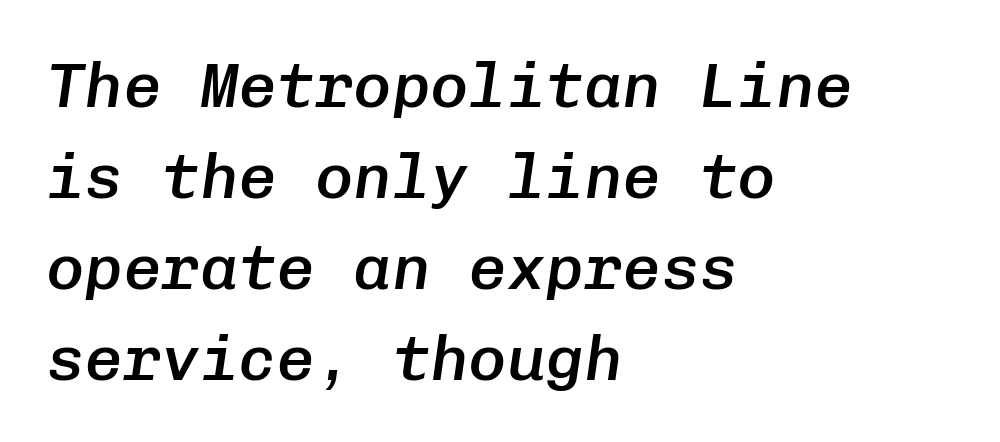
A typesetter would mark this as italic. Every character here occupies the same horizontal width, giving the sample a typewriter-like rhythm. A fair bit of extra ink — the face is semibold, not bold. Standard letterfit; no display-style spreading of the glyphs. Unmarked baselines from the first word to the last. The rows are spaced the way most documents space them.
